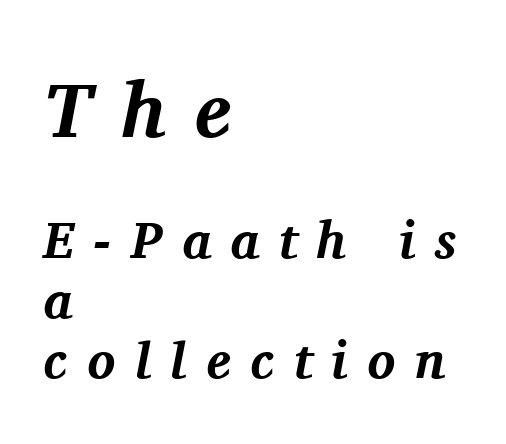
{"serif": "yes", "italic": "yes", "lean": "right", "slant_degrees": 11, "bold": "yes", "weight": "bold", "width": "normal", "stroke_contrast": "medium", "x_height": "medium", "monospaced": "no", "underline": "no", "align": "left", "line_spacing": "tight", "line_spacing_ratio": 1.15, "letter_spacing": "wide", "letter_spacing_em": 0.37, "larger_block": "first", "size_ratio": 1.5, "glyph_px": 78}
